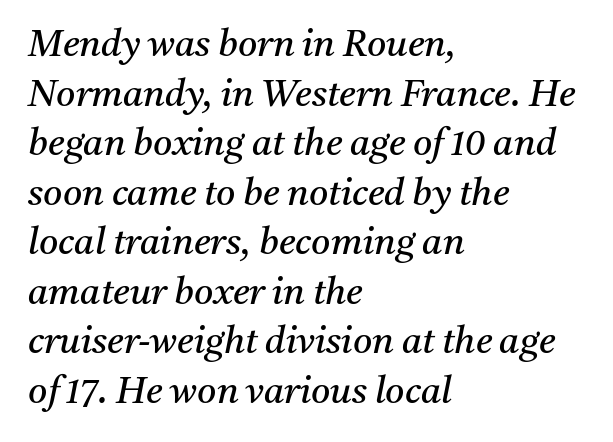
Q: Is the text bold? A: No.
Q: Is the text italic (slanted)? A: Yes, it leans right by about 11 degrees.
Q: Is the typeface a serif or a sans-serif typeface? A: Serif.
Q: Is the text underlined? A: No.
Q: How is the paragraph aligned? A: Left-aligned.
Q: Is the spacing between letters normal or unusually wide? A: Normal.
Q: Is the spacing between lines tight, normal or loose? A: Normal.
Q: Width (condensed, normal, or wide)? A: Normal.
Q: Stroke contrast? A: Medium.
Q: x-height? A: Medium.
Q: Monospaced? A: No.
